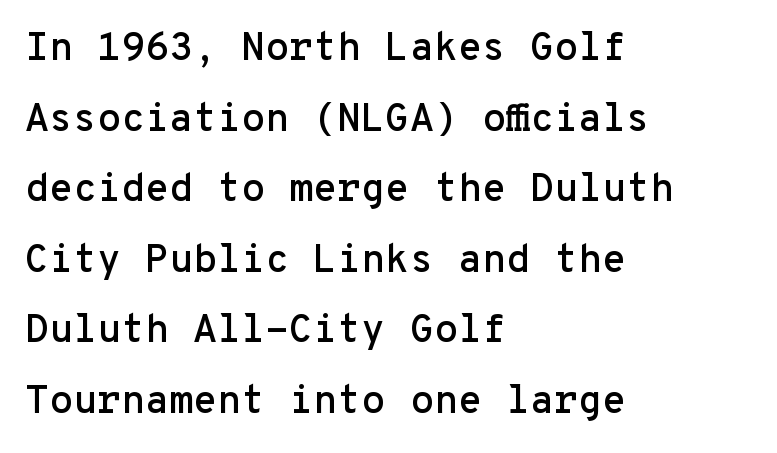
{"serif": "no", "italic": "no", "width": "normal", "stroke_contrast": "low", "x_height": "medium", "monospaced": "yes", "underline": "no", "align": "left", "line_spacing_ratio": 1.81, "letter_spacing": "normal", "letter_spacing_em": 0.0, "glyph_px": 39}
